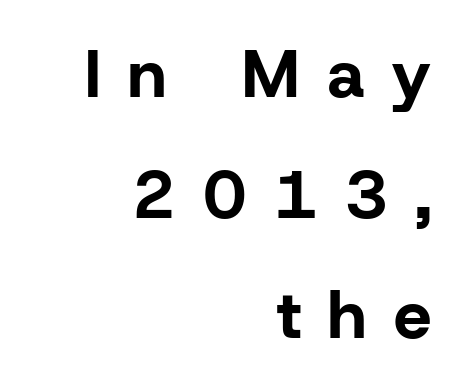
Observe the wide spacing: letters keep a clear distance from each other. Quick note: not italic, upright. Do the characters align in a grid? No, the font is proportional. Type without underlining.
